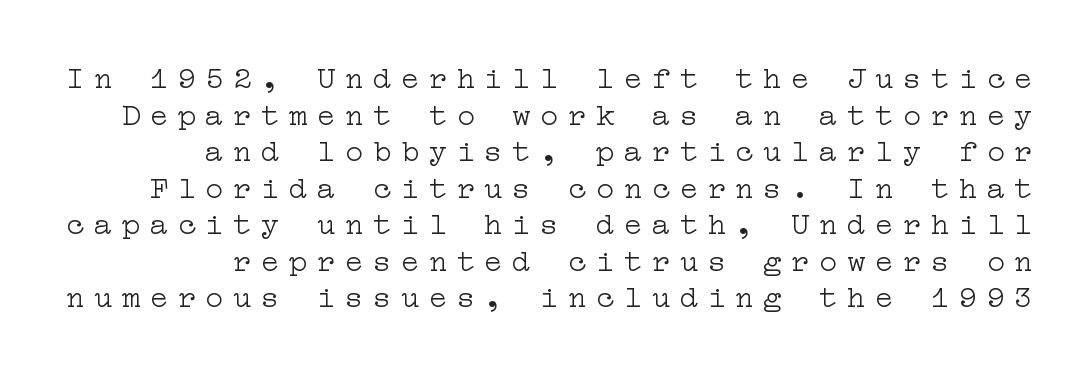
The image shows 31 px light, wide serif type, upright; set right-aligned, line spacing 1.18x, unusually wide letter spacing (+0.3 em), not underlined; low stroke contrast and a medium x-height.
